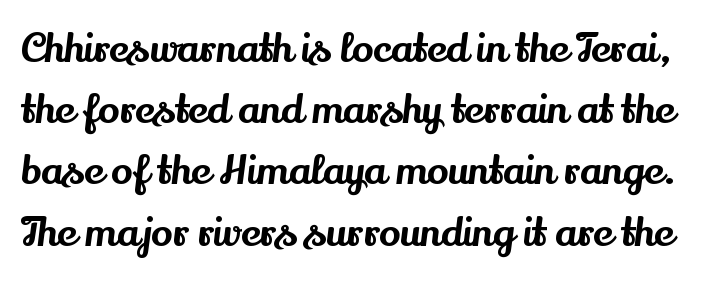
The image shows 40 px serif type; set normal line spacing (1.53x), normal letter spacing, not underlined; medium stroke contrast and a small x-height.
